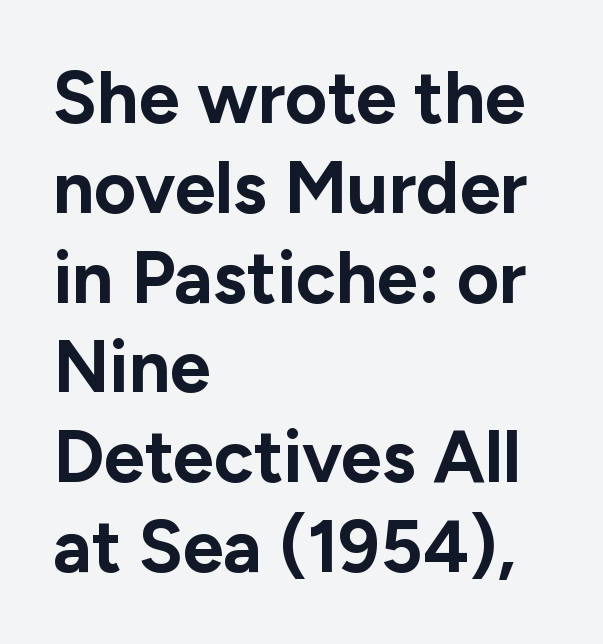
Do the characters align in a grid? No, the font is proportional. Emphasis by weight is at full strength: bold. The type sits square on the baseline with zero lean. Each word holds together tightly as a unit, with standard inter-letter gaps. In terms of letterform style, serifs are entirely absent. Visually the block forms a straight wall on the left and a jagged coastline on the right.
